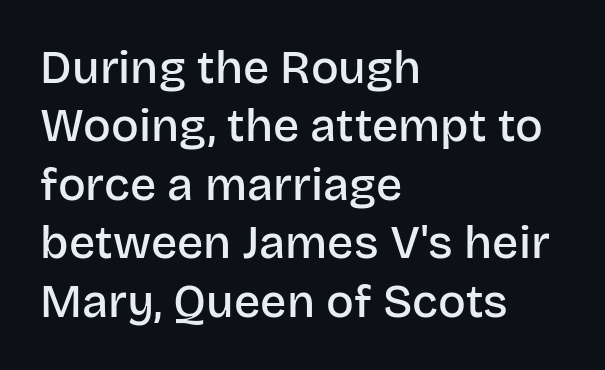
Observe the ordinary spacing: letters are neighbours, not strangers. The block of text has a typical density, with ordinary space between rows. Type without underlining. The rendering shows plain stroke endings on the letterforms — a sans-serif design.
